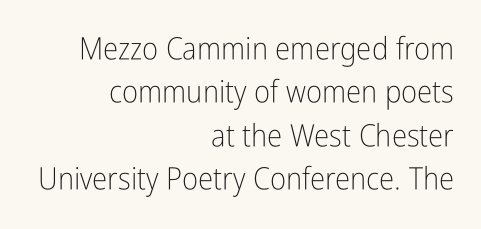
Q: Is the text bold? A: No.
Q: Is the text italic (slanted)? A: No, it is upright.
Q: Is the typeface a serif or a sans-serif typeface? A: Sans-serif.
Q: Is the text underlined? A: No.
Q: How is the paragraph aligned? A: Right-aligned.
Q: Is the spacing between letters normal or unusually wide? A: Normal.
Q: Is the spacing between lines tight, normal or loose? A: Normal.
Q: Width (condensed, normal, or wide)? A: Condensed.
Q: Stroke contrast? A: Low.
Q: x-height? A: Medium.
Q: Monospaced? A: No.
